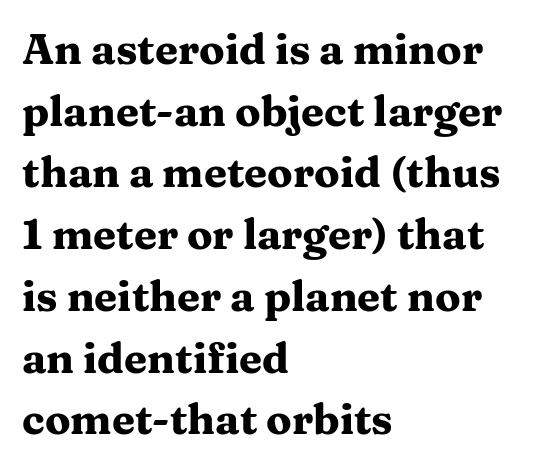
{"serif": "yes", "italic": "no", "bold": "yes", "weight": "heavy", "width": "wide", "stroke_contrast": "medium", "x_height": "medium", "monospaced": "no", "underline": "no", "align": "left", "line_spacing": "normal", "line_spacing_ratio": 1.47, "letter_spacing": "normal", "letter_spacing_em": 0.0, "glyph_px": 42}
